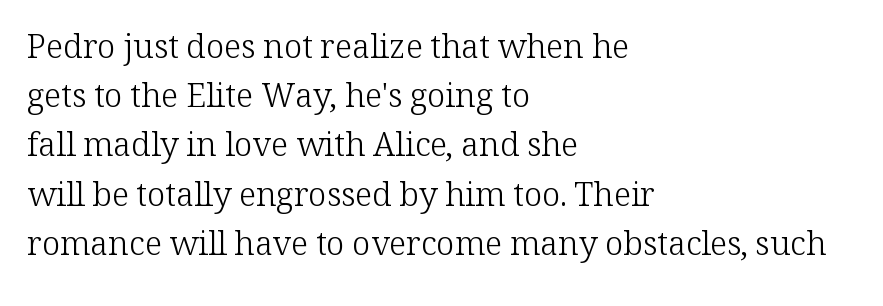
{"serif": "yes", "italic": "no", "bold": "no", "weight": "light", "width": "normal", "stroke_contrast": "low", "x_height": "medium", "monospaced": "no", "underline": "no", "align": "left", "line_spacing": "normal", "line_spacing_ratio": 1.49, "letter_spacing": "normal", "letter_spacing_em": 0.0, "glyph_px": 33}
